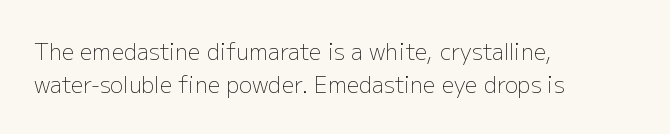
In terms of leading, this rendering sits right in the middle. Quick note: not italic, upright. Stems here are at most as thick as an everyday book face. Letter spacing: default.
